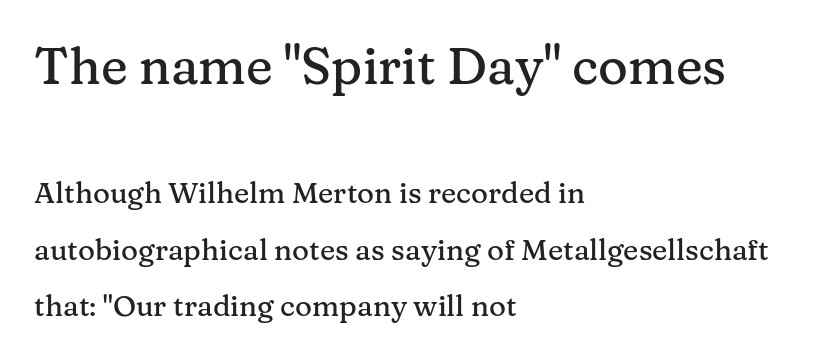
The image shows 51 px serif type, upright; set left-aligned, loose line spacing (1.95x), normal letter spacing, not underlined; the first (top) block is 1.76x larger; medium stroke contrast and a medium x-height.
